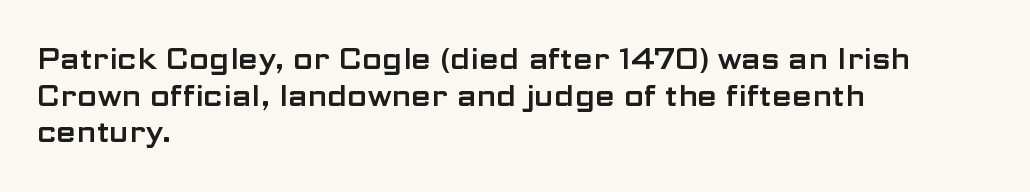
Q: Is the text italic (slanted)? A: No, it is upright.
Q: Is the typeface a serif or a sans-serif typeface? A: Sans-serif.
Q: Is the text underlined? A: No.
Q: How is the paragraph aligned? A: Left-aligned.
Q: Is the spacing between letters normal or unusually wide? A: Normal.
Q: Is the spacing between lines tight, normal or loose? A: Normal.
Q: Width (condensed, normal, or wide)? A: Wide.
Q: Stroke contrast? A: Low.
Q: x-height? A: Medium.
Q: Monospaced? A: No.
